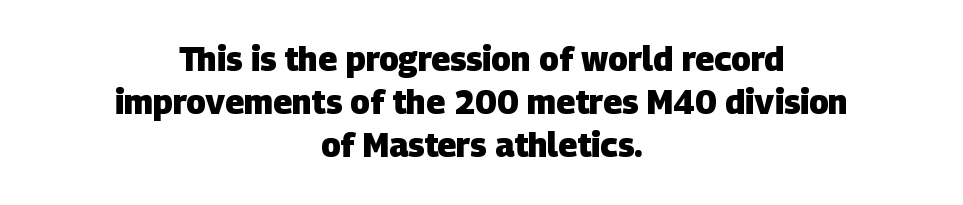
Default kerning and tracking; the words read as compact shapes. In terms of weight, the rendering is a true, heavy bold. Quick note: interline space is typical. The lines in this sample share a center point and differ in where they start and stop. The face used here is proportionally spaced, like ordinary book or web type.
